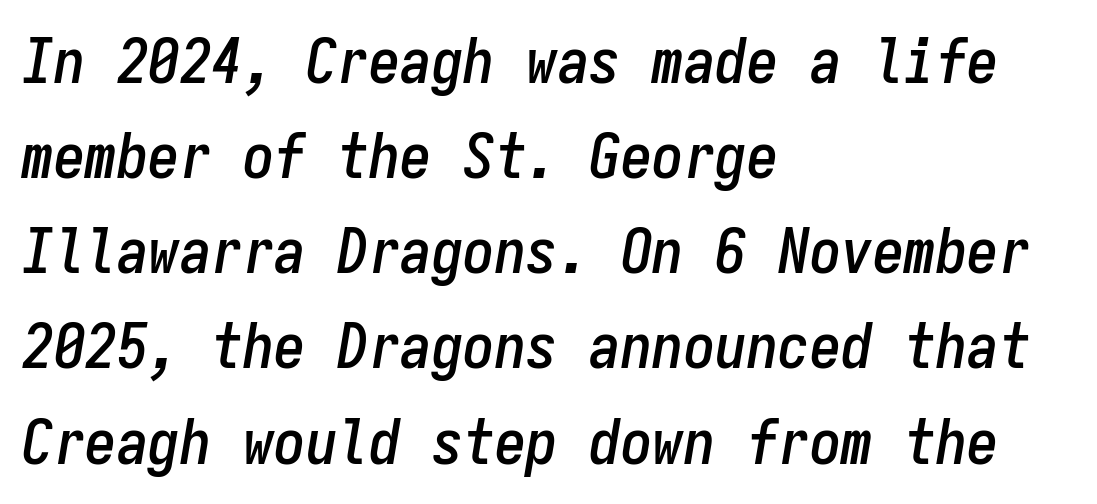
The image shows 63 px condensed type, italic (leaning right), monospaced; set left-aligned, normal line spacing (1.51x), normal letter spacing, not underlined; low stroke contrast and a medium x-height.
